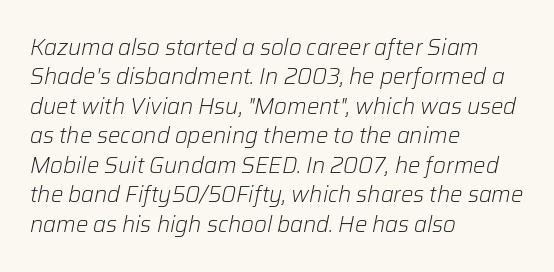
The image shows 22 px text type, italic (leaning right); set left-aligned, normal line spacing (1.34x), normal letter spacing, not underlined.
